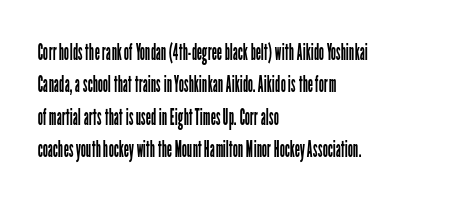
The tracking reads as untouched default to a designer's eye. Layout note: lines flush left. Students, observe: this is what conventionally led text looks like. Underline: absent.
